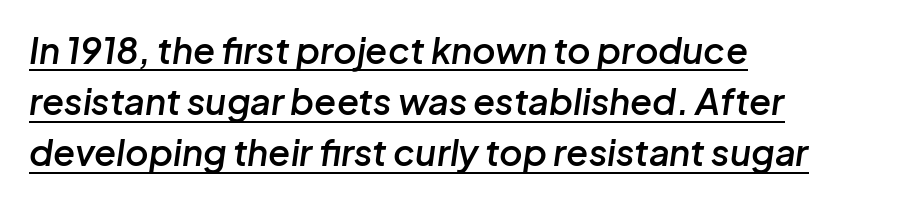
The image shows 36 px semibold type, italic (leaning right); set left-aligned, normal line spacing (1.42x), normal letter spacing, underlined; low stroke contrast and a medium x-height.
